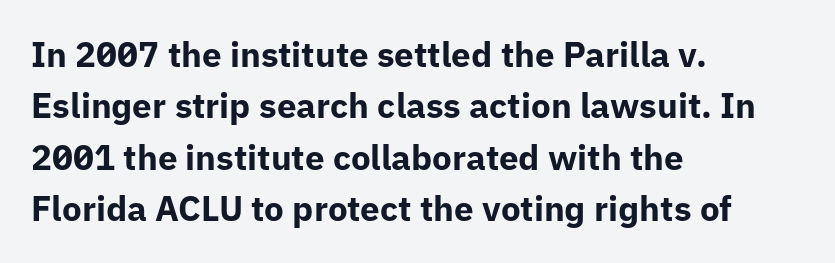
The line texture is even and compact thanks to regular tracking. A typesetter would mark this as roman, not italic. Looks like regular typesetting: each glyph gets only the width it needs. The designer left line spacing at the default. Set as a true bold cut, around the 700 mark. Plain, unruled lines of type.
